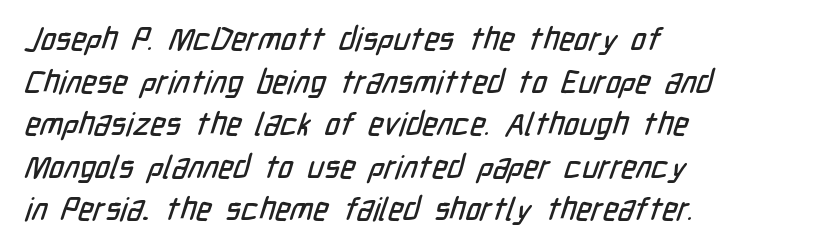
Q: Is the typeface a serif or a sans-serif typeface? A: Sans-serif.
Q: Is the text underlined? A: No.
Q: How is the paragraph aligned? A: Left-aligned.
Q: Is the spacing between letters normal or unusually wide? A: Normal.
Q: Is the spacing between lines tight, normal or loose? A: Normal.
Q: Width (condensed, normal, or wide)? A: Condensed.
Q: Stroke contrast? A: Low.
Q: x-height? A: Medium.
Q: Monospaced? A: No.
